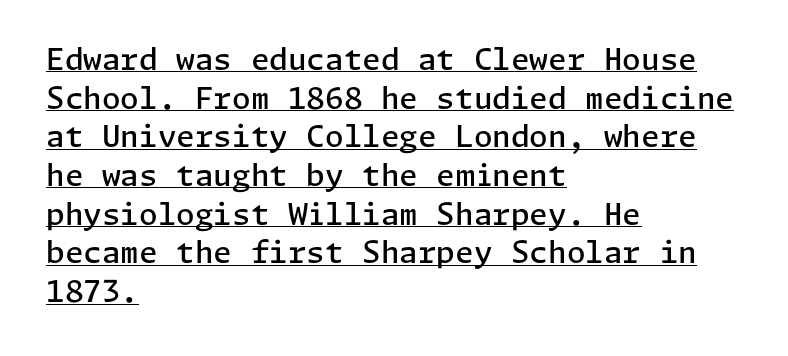
The image shows 30 px semibold sans-serif type, upright; set left-aligned, normal line spacing (1.29x), normal letter spacing, underlined; low stroke contrast and a medium x-height.
